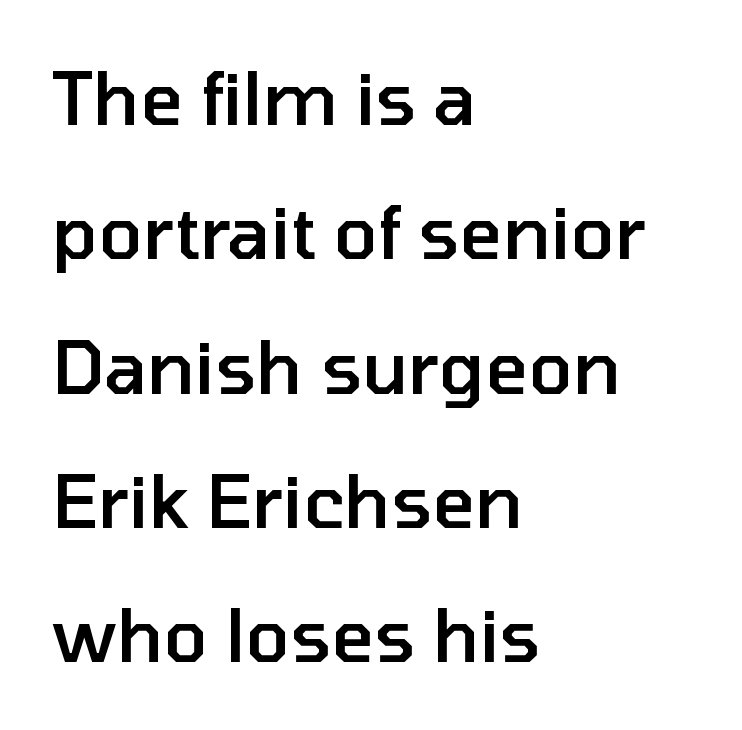
Q: Is the text bold? A: Semi-bold.
Q: Is the text italic (slanted)? A: No, it is upright.
Q: Is the typeface a serif or a sans-serif typeface? A: Sans-serif.
Q: Is the text underlined? A: No.
Q: How is the paragraph aligned? A: Left-aligned.
Q: Is the spacing between letters normal or unusually wide? A: Normal.
Q: Width (condensed, normal, or wide)? A: Normal.
Q: Stroke contrast? A: Low.
Q: x-height? A: Medium.
Q: Monospaced? A: No.
